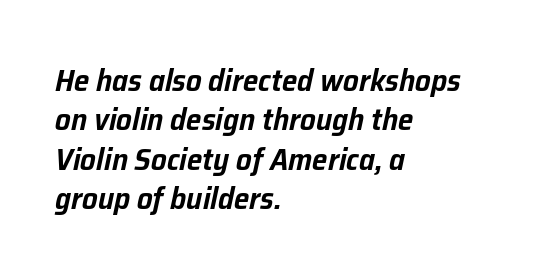
Q: Is the text italic (slanted)? A: Yes, it leans right by about 12 degrees.
Q: Is the text underlined? A: No.
Q: How is the paragraph aligned? A: Left-aligned.
Q: Is the spacing between letters normal or unusually wide? A: Normal.
Q: Is the spacing between lines tight, normal or loose? A: Normal.
Q: Width (condensed, normal, or wide)? A: Normal.
Q: Stroke contrast? A: Low.
Q: x-height? A: Medium.
Q: Monospaced? A: No.
